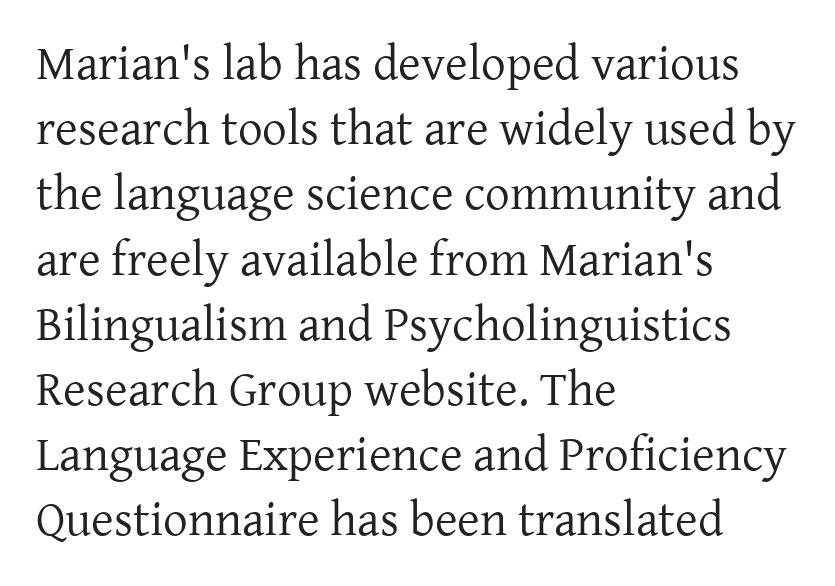
Nothing heavy about these letters — not bold at all. Left-aligned paragraph, ragged on the right. Interline gaps are of average width in this sample. Character widths vary here, with narrow letters taking less room than wide ones. Is this a sans? No — the strokes have serifs.
